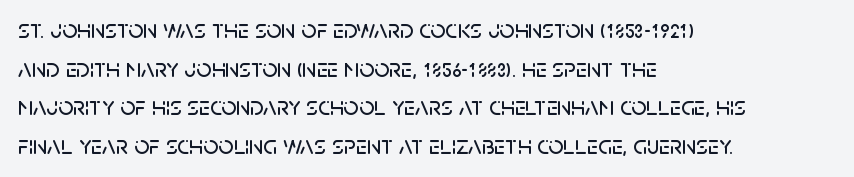
{"italic": "no", "underline": "no", "align": "left", "line_spacing": "normal", "line_spacing_ratio": 1.49, "letter_spacing": "normal", "letter_spacing_em": 0.0, "glyph_px": 26}
